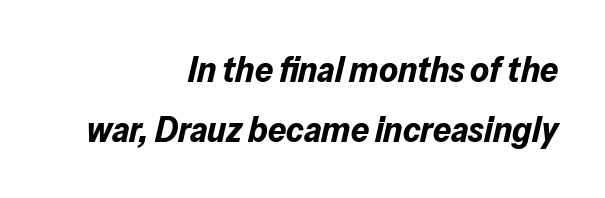
Character widths vary here, with narrow letters taking less room than wide ones. Strokes here are thick enough to call this a true bold. Has an underline been added? It has not. Slanted lettering throughout.
